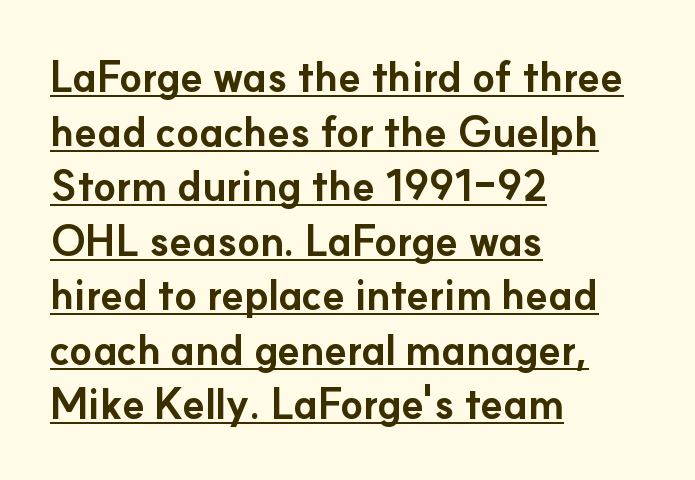
Q: Is the text bold? A: Yes.
Q: Is the text italic (slanted)? A: No, it is upright.
Q: Is the typeface a serif or a sans-serif typeface? A: Sans-serif.
Q: Is the text underlined? A: Yes.
Q: How is the paragraph aligned? A: Left-aligned.
Q: Is the spacing between letters normal or unusually wide? A: Normal.
Q: Is the spacing between lines tight, normal or loose? A: Normal.
Q: Width (condensed, normal, or wide)? A: Normal.
Q: Stroke contrast? A: Low.
Q: x-height? A: Small.
Q: Monospaced? A: No.
